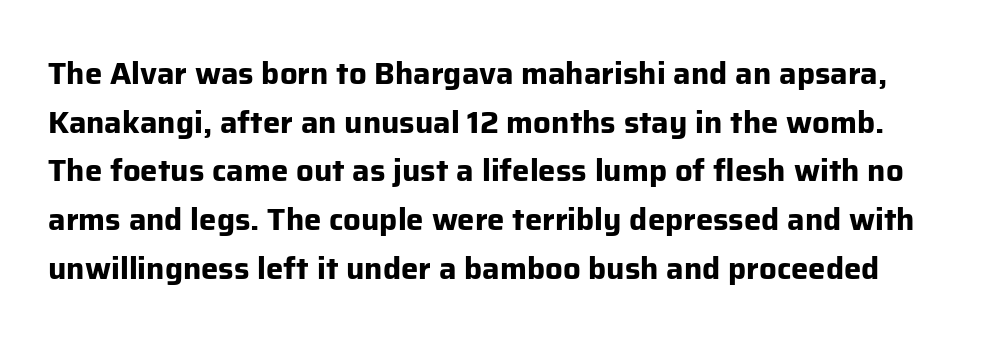
Q: Is the text bold? A: Yes.
Q: Is the text italic (slanted)? A: No, it is upright.
Q: Is the typeface a serif or a sans-serif typeface? A: Sans-serif.
Q: Is the text underlined? A: No.
Q: Is the spacing between letters normal or unusually wide? A: Normal.
Q: Is the spacing between lines tight, normal or loose? A: Normal.
Q: Width (condensed, normal, or wide)? A: Normal.
Q: Stroke contrast? A: Low.
Q: x-height? A: Medium.
Q: Monospaced? A: No.
